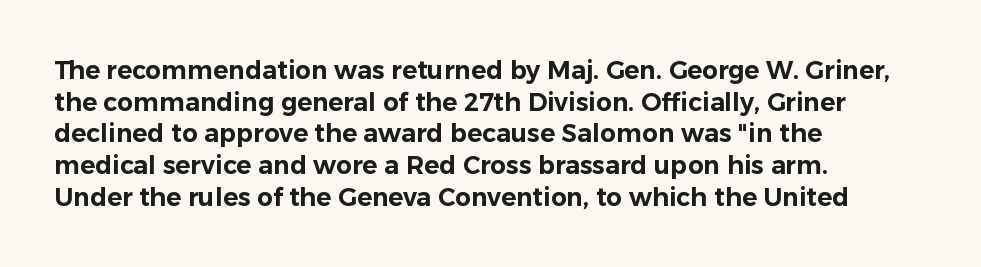
The image shows 25 px text type, upright; set left-aligned, normal line spacing (1.27x), normal letter spacing, not underlined.
